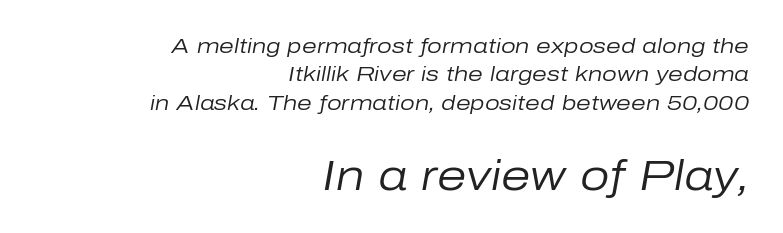
The image shows 42 px regular-weight type, italic (leaning right); set right-aligned, normal line spacing (1.35x), normal letter spacing, not underlined; the second (bottom) block is 2.0x larger; low stroke contrast and a medium x-height.
